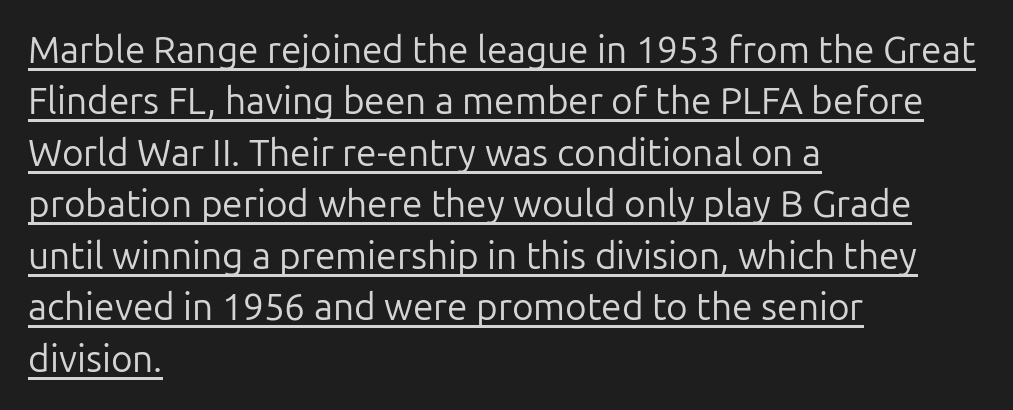
The image shows 37 px regular-weight sans-serif type, upright; set left-aligned, normal line spacing (1.39x), normal letter spacing, underlined; low stroke contrast and a medium x-height.
